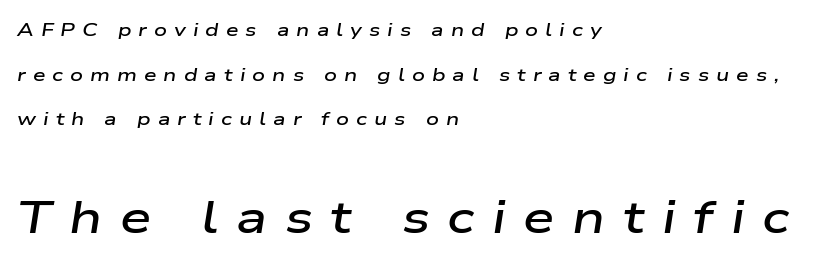
Horizontal alignment here is leftward, the default for most running prose. Compared with an ordinary text face, these strokes are moderately heavier — a semibold. Leading: increased. The letters are slanted; this is an italic face. Two sizes are in play, and the larger belongs to the second block. Letter spacing: wide.
